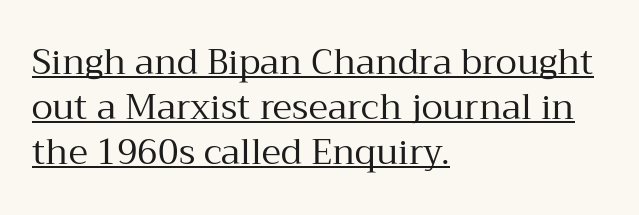
The sample's only ornament is a line tracing under the words. A roman cut, with each character standing at attention. Layout note: lines flush left. The passage shown is typeset with a serif family. Leading matches the norm, producing a regular column.
